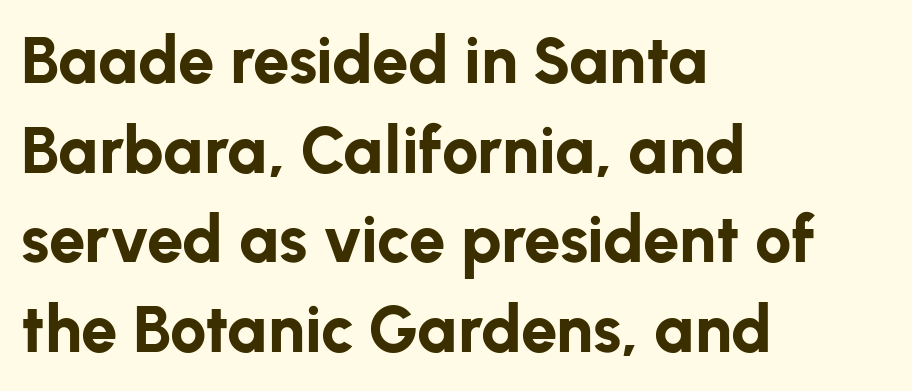
The image shows 65 px bold sans-serif type, upright; set left-aligned, normal line spacing (1.38x), normal letter spacing, not underlined; low stroke contrast and a medium x-height.
